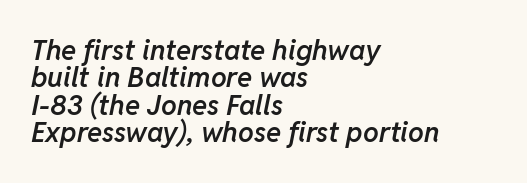
Q: Is the text bold? A: Semi-bold.
Q: Is the text italic (slanted)? A: Yes, it leans right by about 11 degrees.
Q: Is the text underlined? A: No.
Q: How is the paragraph aligned? A: Left-aligned.
Q: Is the spacing between letters normal or unusually wide? A: Normal.
Q: Is the spacing between lines tight, normal or loose? A: Tight.
Q: Width (condensed, normal, or wide)? A: Normal.
Q: Stroke contrast? A: Low.
Q: x-height? A: Medium.
Q: Monospaced? A: No.
